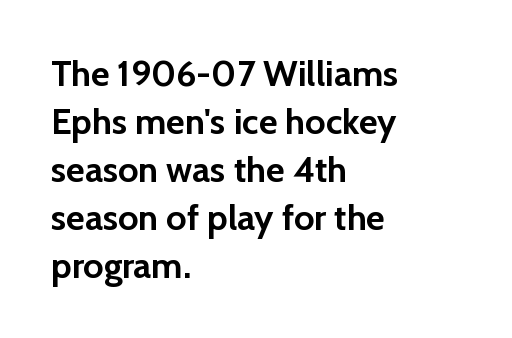
{"serif": "no", "italic": "no", "bold": "yes", "weight": "semibold", "width": "normal", "stroke_contrast": "low", "x_height": "medium", "monospaced": "no", "underline": "no", "align": "left", "line_spacing": "normal", "line_spacing_ratio": 1.33, "letter_spacing": "normal", "letter_spacing_em": 0.0, "glyph_px": 36}
